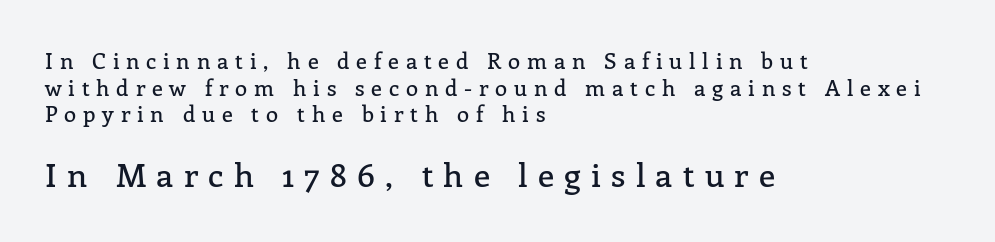
Posture: upright roman. Varying glyph widths throughout — classic text-font behaviour. These lines stack with their left ends in a neat column. Little horizontal feet cap the strokes, marking this as serif type.
